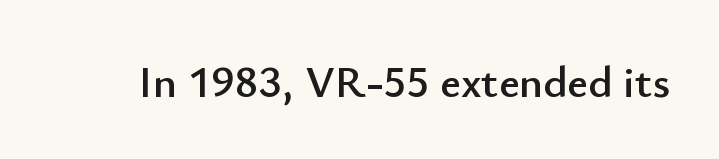
The image shows 45 px sans-serif type, upright; set normal letter spacing, not underlined; low stroke contrast and a small x-height.
